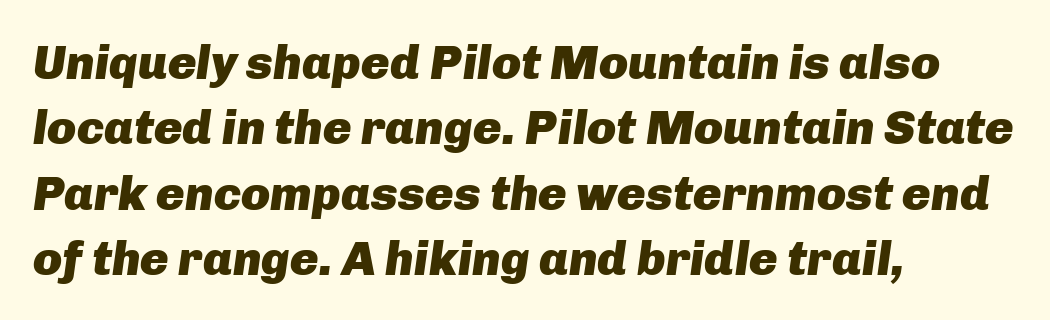
The image shows 48 px heavy type, italic (leaning right); set left-aligned, normal line spacing (1.36x), normal letter spacing, not underlined; low stroke contrast and a medium x-height.
